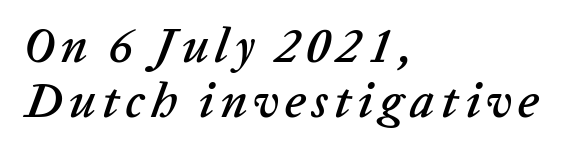
{"italic": "yes", "lean": "right", "slant_degrees": 20, "width": "normal", "stroke_contrast": "low", "x_height": "medium", "monospaced": "no", "underline": "no", "align": "left", "line_spacing": "tight", "line_spacing_ratio": 1.12, "glyph_px": 49}
